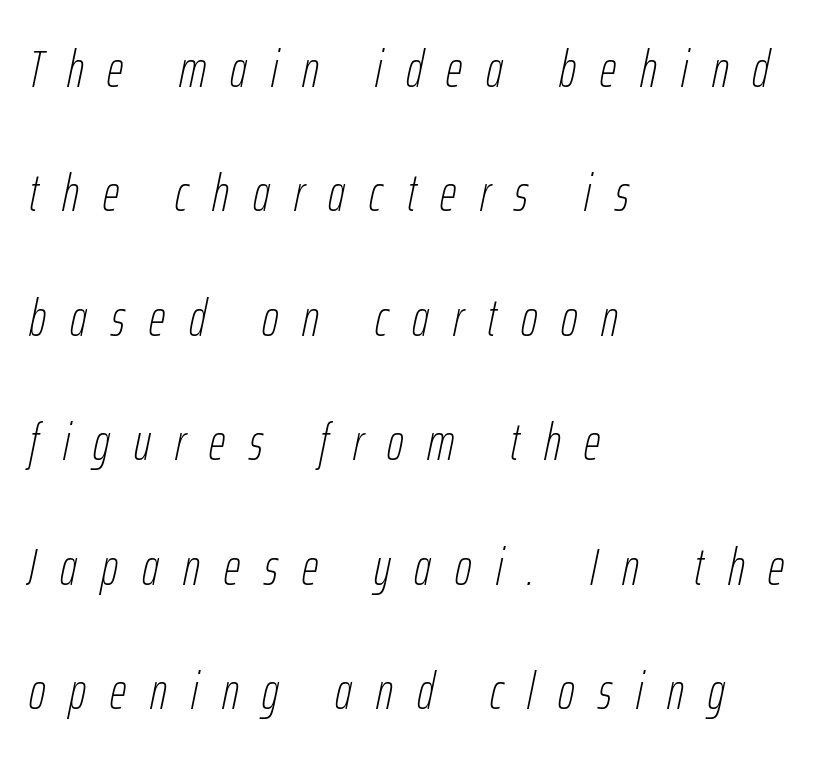
Q: Is the text bold? A: No.
Q: Is the text italic (slanted)? A: Yes, it leans right by about 12 degrees.
Q: Is the text underlined? A: No.
Q: How is the paragraph aligned? A: Left-aligned.
Q: Is the spacing between letters normal or unusually wide? A: Unusually wide.
Q: Is the spacing between lines tight, normal or loose? A: Loose.
Q: Width (condensed, normal, or wide)? A: Condensed.
Q: Stroke contrast? A: Low.
Q: x-height? A: Medium.
Q: Monospaced? A: No.
